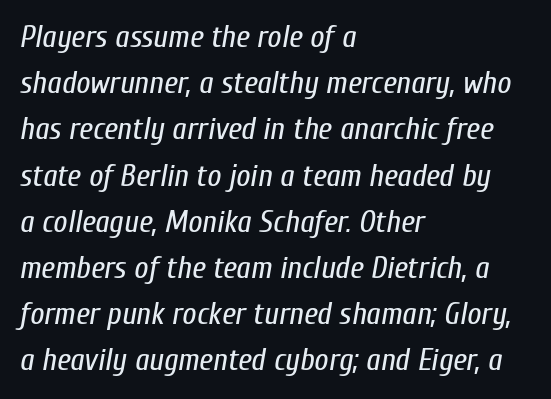
The lines are quadded left. The typesetting does not lean heavy: it is not bold. Regarding leading, the lines here are spaced in the standard way. These lines are rendered in a variable-pitch font. The axis of the letterforms is tilted away from vertical. Look at the tracking — it's just the regular setting, nothing added.
